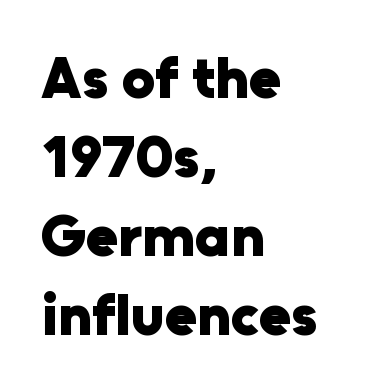
The image shows 59 px heavy sans-serif type, upright; set left-aligned, normal line spacing (1.34x), normal letter spacing, not underlined; low stroke contrast and a medium x-height.
